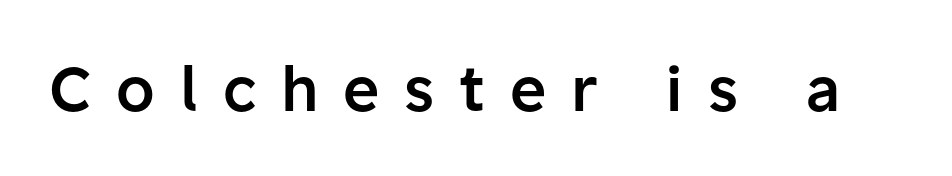
{"serif": "no", "italic": "no", "bold": "semi", "weight": "semibold", "width": "normal", "stroke_contrast": "low", "x_height": "medium", "monospaced": "no", "underline": "no", "letter_spacing": "wide", "letter_spacing_em": 0.4, "glyph_px": 62}
